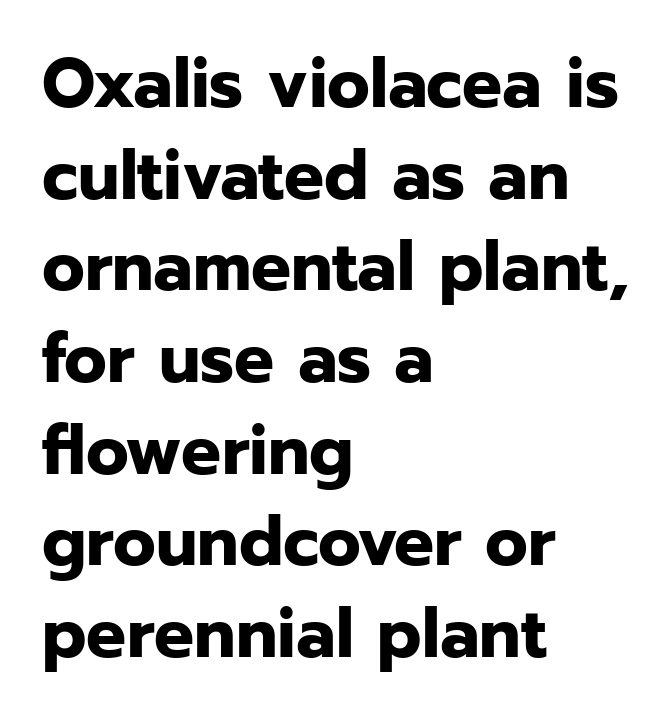
The image shows 70 px bold sans-serif type, upright; set left-aligned, normal line spacing (1.31x), normal letter spacing, not underlined; low stroke contrast and a medium x-height.
